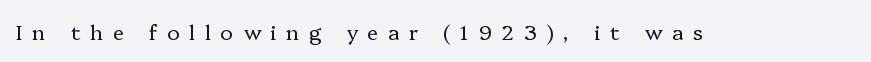
Each row of text sits above clean, open space. Upright lettering throughout. Characters follow at a spacing far wider than the type designer built in. The letters look calm and open, with moderate or lighter stems.
